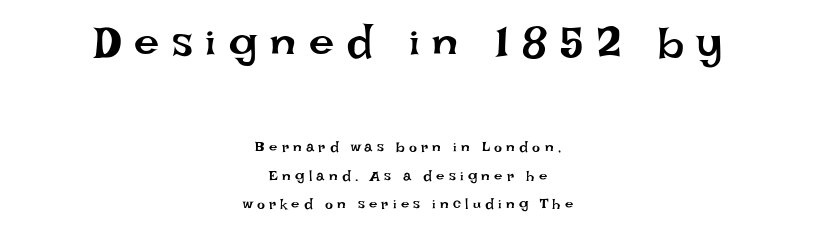
Varying glyph widths throughout — classic text-font behaviour. No heavy texture on the line: the type isn't bold. Horizontally, the lines are justified to the midpoint only. The lines are spread far apart with generous leading. The baseline area is clear. The upper block of text is set noticeably larger than the block beneath it.
